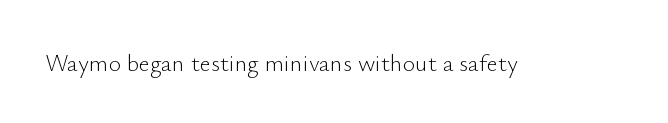
{"italic": "no", "bold": "no", "underline": "no", "letter_spacing": "normal", "letter_spacing_em": 0.0, "glyph_px": 24}
